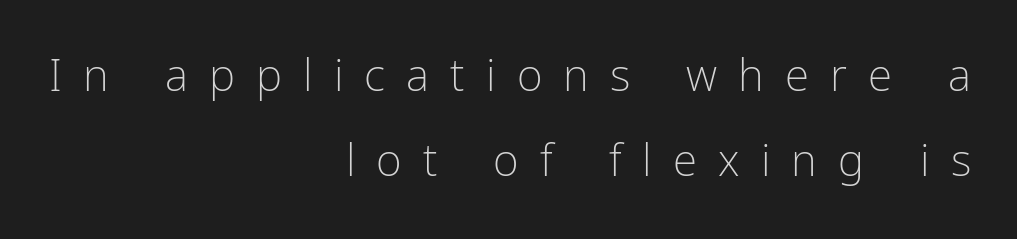
The image shows 44 px light, condensed sans-serif type, upright; set right-aligned, loose line spacing (1.94x), unusually wide letter spacing (+0.48 em), not underlined; low stroke contrast and a medium x-height.
